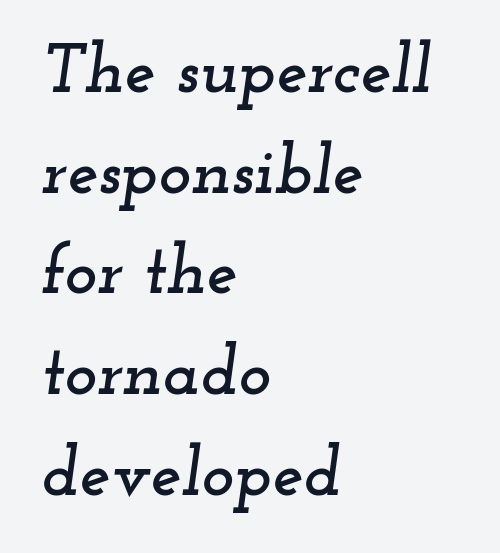
Just letters on the line, the space beneath them empty. What's the leading like? Ordinary, nothing unusual. The font's italic variant was chosen for this text. The passage shown is typed in a proportional face where columns would drift.
